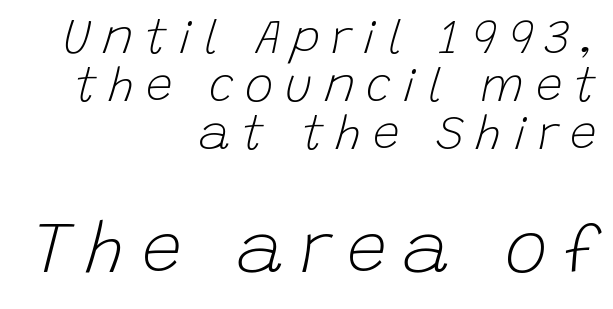
The image shows 72 px light type, italic (leaning right); set right-aligned, tight line spacing (1.0x), unusually wide letter spacing (+0.23 em), not underlined; the second (bottom) block is 1.5x larger; low stroke contrast and a large x-height.
